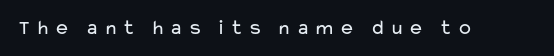
The image shows 21 px text type, upright; set unusually wide letter spacing (+0.21 em), not underlined.
